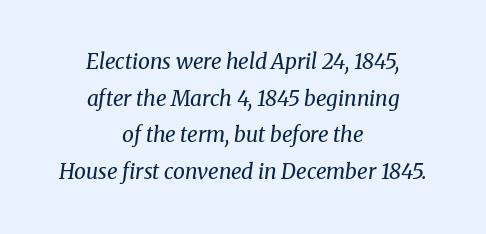
{"italic": "yes", "lean": "right", "slant_degrees": 8, "bold": "no", "underline": "no", "align": "center", "line_spacing_ratio": 1.75, "letter_spacing": "normal", "letter_spacing_em": 0.0, "glyph_px": 21}
